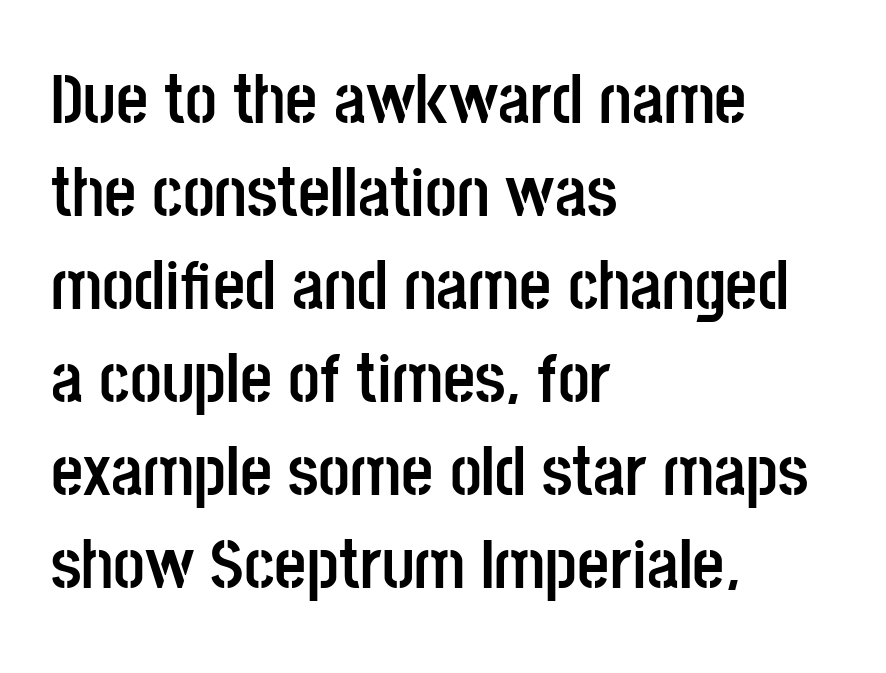
Q: Is the text bold? A: Yes.
Q: Is the text italic (slanted)? A: No, it is upright.
Q: Is the typeface a serif or a sans-serif typeface? A: Sans-serif.
Q: Is the text underlined? A: No.
Q: How is the paragraph aligned? A: Left-aligned.
Q: Is the spacing between letters normal or unusually wide? A: Normal.
Q: Is the spacing between lines tight, normal or loose? A: Normal.
Q: Width (condensed, normal, or wide)? A: Condensed.
Q: Stroke contrast? A: Low.
Q: x-height? A: Large.
Q: Monospaced? A: No.
